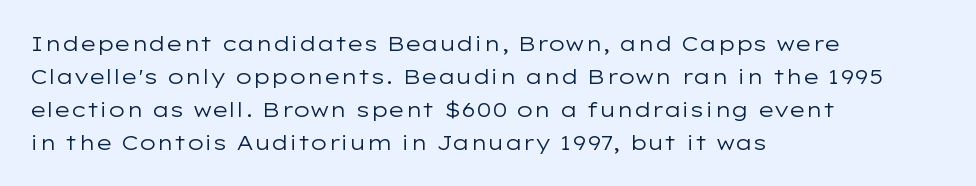
No italicization has been applied; the sample stays upright. This rendering features lettering with no underline. Summary of weight: not heavy and not bold. The typesetter chose a ragged-right arrangement here. The vertical gap from one line to the next is medium.
